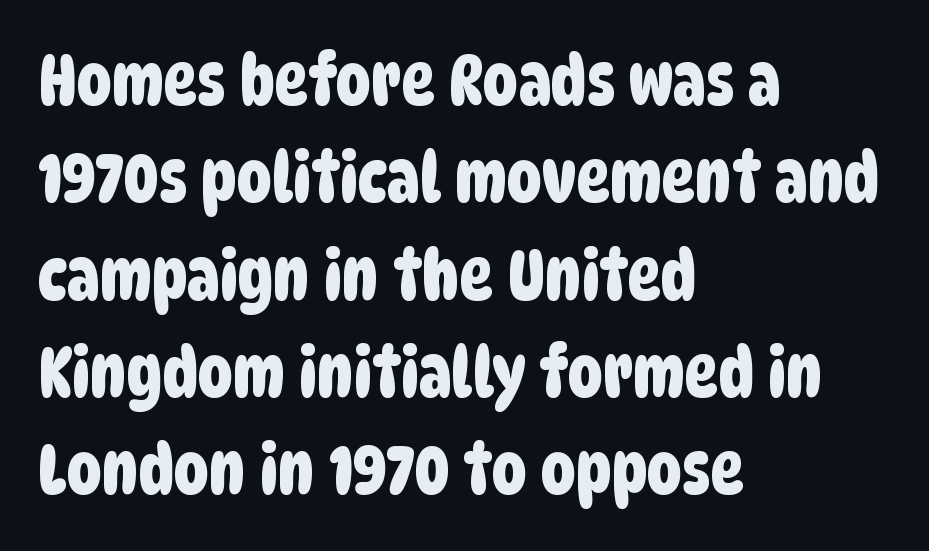
The image shows 70 px condensed sans-serif type; set left-aligned, normal line spacing (1.39x), normal letter spacing, not underlined; low stroke contrast and a large x-height.
